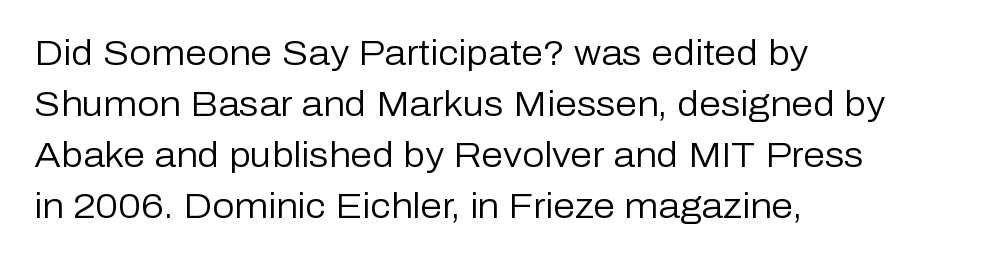
The image shows 35 px regular-weight sans-serif type, upright; set left-aligned, normal line spacing (1.46x), normal letter spacing, not underlined; low stroke contrast and a medium x-height.
